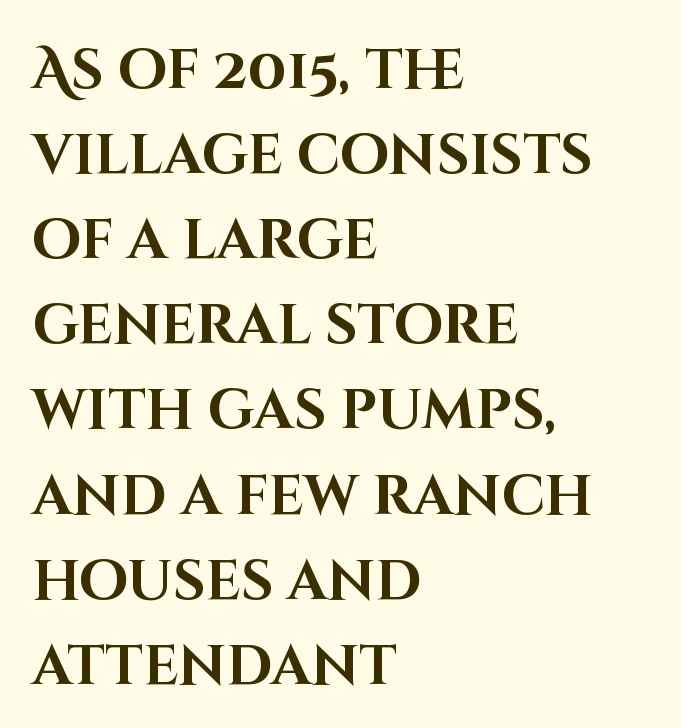
{"serif": "no", "italic": "no", "bold": "yes", "weight": "bold", "width": "normal", "stroke_contrast": "high", "x_height": "large", "monospaced": "no", "underline": "no", "align": "left", "line_spacing": "normal", "line_spacing_ratio": 1.52, "letter_spacing": "normal", "letter_spacing_em": 0.0, "glyph_px": 56}
